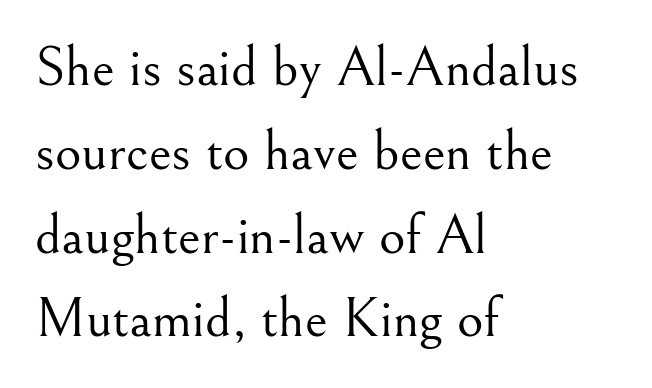
{"serif": "yes", "italic": "no", "bold": "no", "weight": "light", "width": "normal", "stroke_contrast": "medium", "x_height": "small", "monospaced": "no", "underline": "no", "align": "left", "line_spacing": "normal", "line_spacing_ratio": 1.47, "letter_spacing": "normal", "letter_spacing_em": 0.0, "glyph_px": 57}
